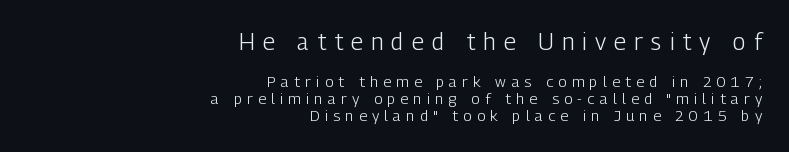
The image shows 23 px text type, upright; set right-aligned, tight line spacing (1.14x), unusually wide letter spacing (+0.36 em), not underlined; the first (top) block is 1.53x larger.
